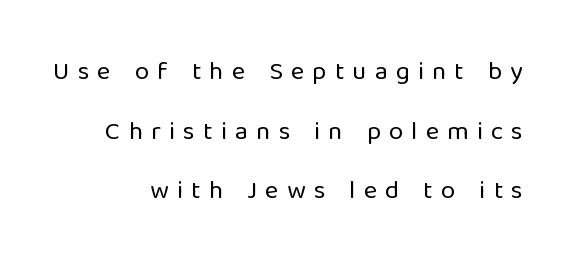
A great deal of white space separates one row of letters from the next. Ascenders rise straight up at ninety degrees. Heaviness? Minimal to ordinary, like unemphasized prose. The rag falls on the left side of this text block. The area under the type is left untouched. Honestly, the letter spacing is so wide it's the main thing you notice.
